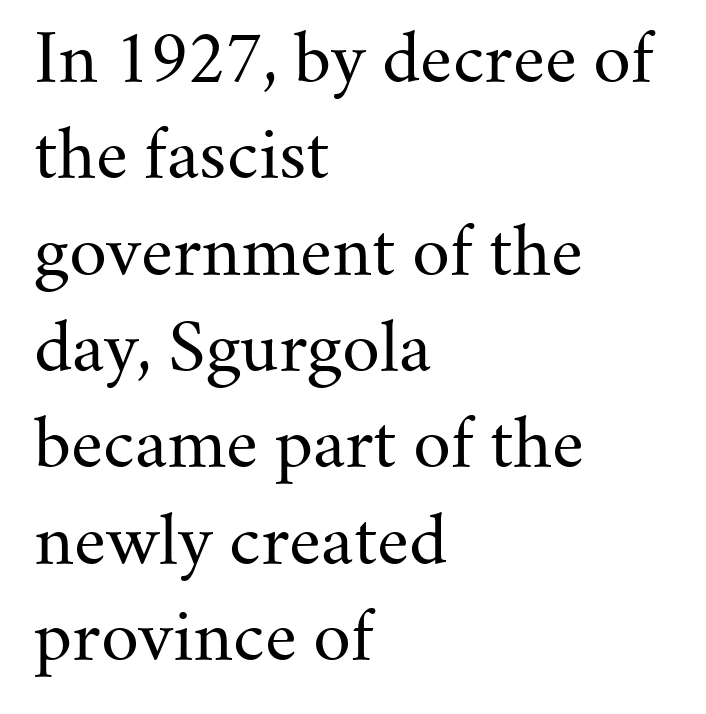
The image shows 66 px regular-weight serif type, upright; set left-aligned, normal line spacing (1.46x), normal letter spacing, not underlined; medium stroke contrast and a small x-height.
